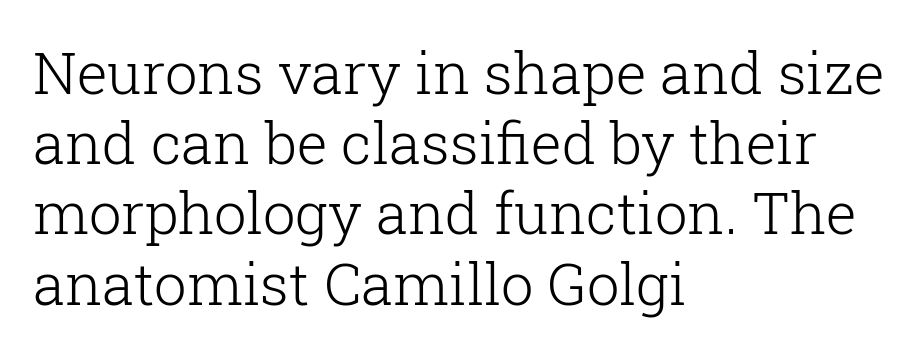
The image shows 58 px light serif type, upright; set left-aligned, line spacing 1.21x, normal letter spacing, not underlined; low stroke contrast and a medium x-height.
